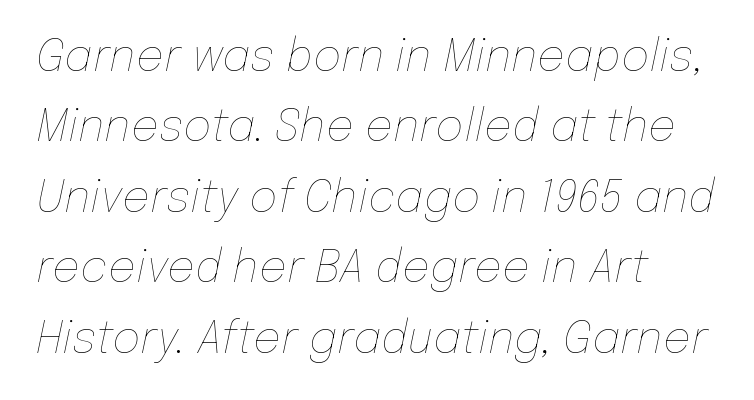
The rag falls on the right side of this text block. The passage shown stacks its lines at a standard gap. The letters sit at their default tracking, neither squeezed nor spread. A light-to-regular cut is what we see here. The specimen reads as italic at a glance. Just letters on the line, the space beneath them empty.
